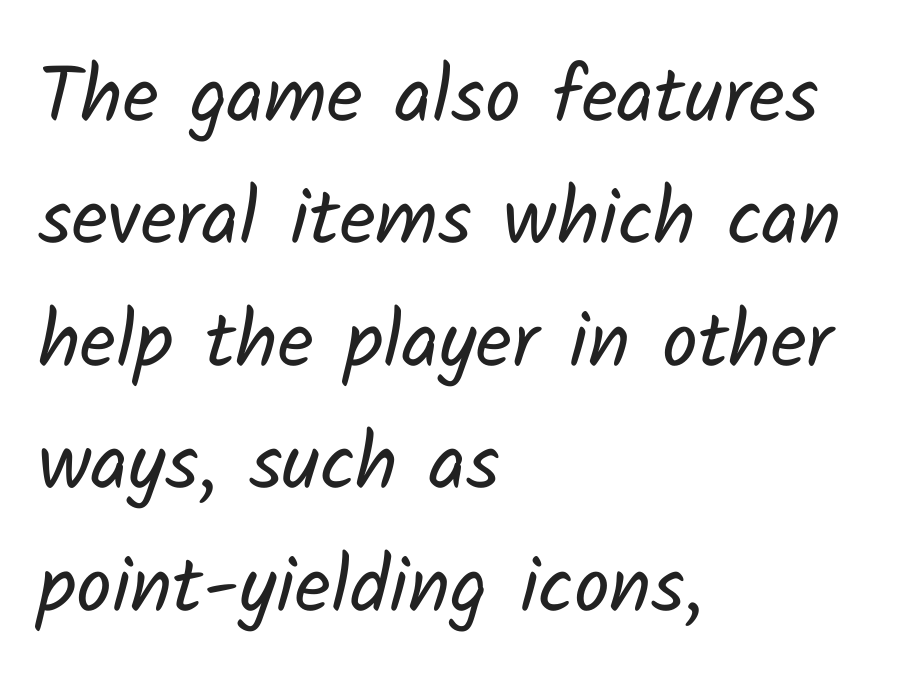
Q: Is the text bold? A: No.
Q: Is the typeface a serif or a sans-serif typeface? A: Sans-serif.
Q: Is the text underlined? A: No.
Q: How is the paragraph aligned? A: Left-aligned.
Q: Is the spacing between letters normal or unusually wide? A: Normal.
Q: Is the spacing between lines tight, normal or loose? A: Normal.
Q: Width (condensed, normal, or wide)? A: Normal.
Q: Stroke contrast? A: Low.
Q: x-height? A: Medium.
Q: Monospaced? A: No.
